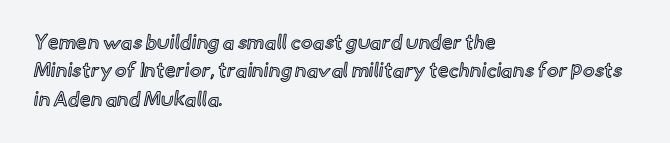
Q: Is the text italic (slanted)? A: Yes.
Q: Is the text underlined? A: No.
Q: How is the paragraph aligned? A: Left-aligned.
Q: Is the spacing between letters normal or unusually wide? A: Normal.
Q: Is the spacing between lines tight, normal or loose? A: Normal.
